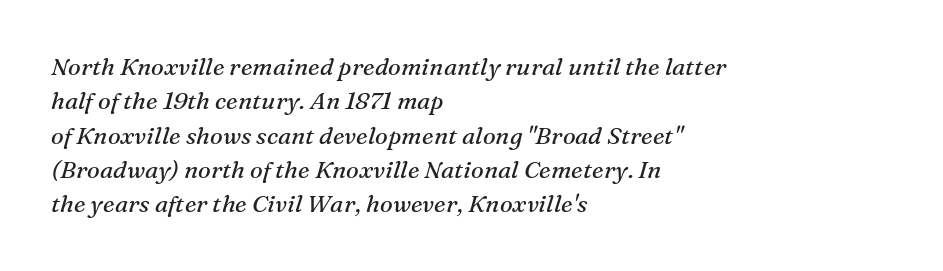
Is the letter spacing exaggerated? No — it looks like the ordinary default. It's the slanting kind of type. The compositor pushed each line to the left boundary. Normally led — the rows are evenly, conventionally spaced.
